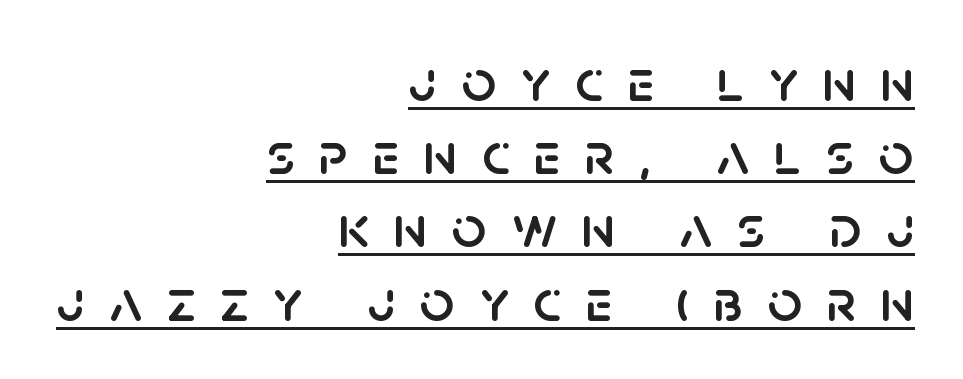
{"serif": "no", "italic": "no", "width": "normal", "stroke_contrast": "low", "x_height": "large", "monospaced": "no", "underline": "yes", "align": "right", "line_spacing_ratio": 1.22, "letter_spacing": "wide", "letter_spacing_em": 0.41, "glyph_px": 60}
